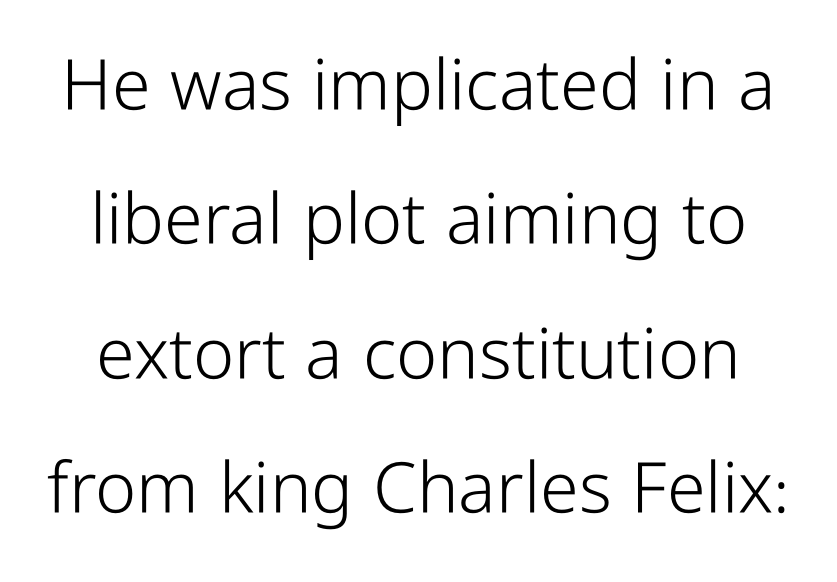
The gap between lines stays unmarked. This sample uses plain, unmodified letter spacing. Quick note: interline space is abundant. These lines are rendered in a variable-pitch font. Summary of weight: not heavy and not bold. Every stem runs plumb, perpendicular to the baseline.
